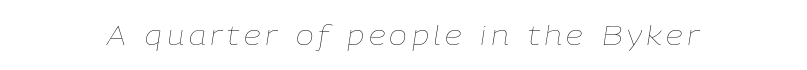
The image shows 27 px text type, italic (leaning right); set not underlined.
